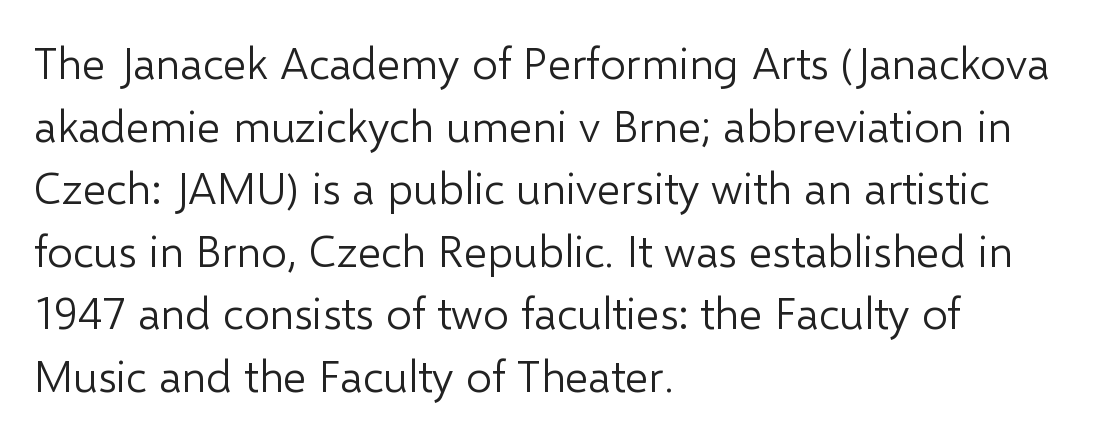
Is the type heavy? It reads as light-to-regular instead. A typesetter would call this zero additional tracking. All the whitespace from short lines collects on the right. These lines are rendered in a variable-pitch font. Vertically, the passage feels balanced, rows spaced as you'd expect.
